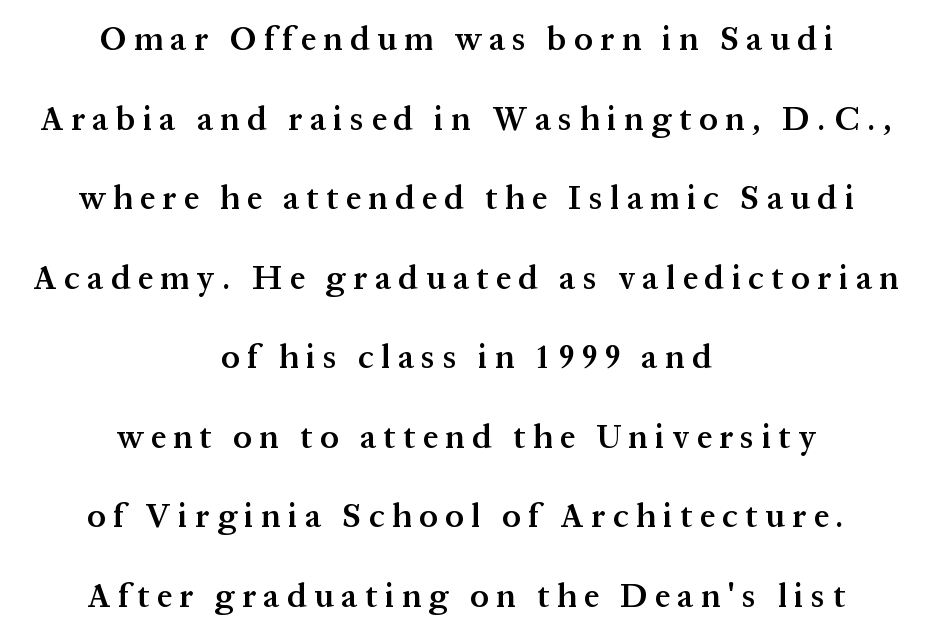
The image shows 33 px semibold serif type, upright; set centered, loose line spacing (2.41x), unusually wide letter spacing (+0.23 em), not underlined; medium stroke contrast and a medium x-height.
